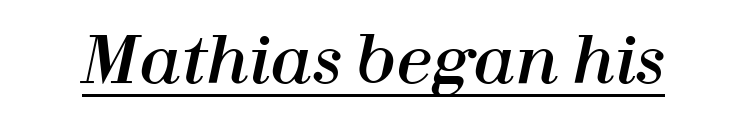
This rendering leaves character spacing at its baseline value. Proportional: the letters do not fall into vertical columns. Yep, that's italic — everything's leaning. Every word sits above its own underline.
